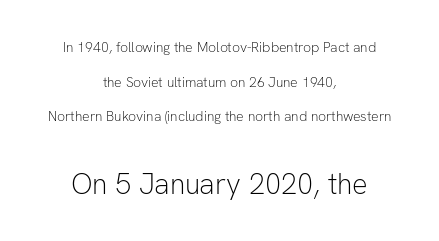
The image shows 29 px light sans-serif type, upright; set centered, loose line spacing (2.47x), normal letter spacing, not underlined; the second (bottom) block is 2.07x larger; low stroke contrast and a medium x-height.
